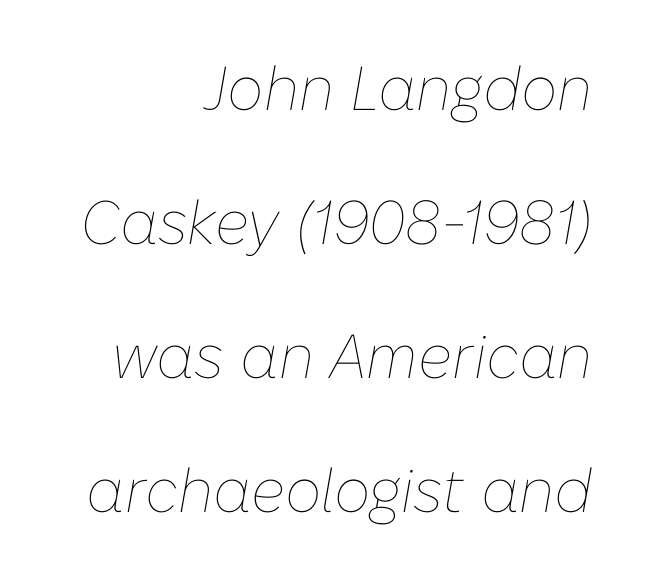
Weight: regular or lighter. Caption: standard tracking, unaltered. A typesetter would call this proportional, since set widths differ per character. Does the leading feel generous? Absolutely, it's lavish. The glyphs are unaccompanied by any horizontal stroke below them. The face used here has a pronounced slope to its letters.
